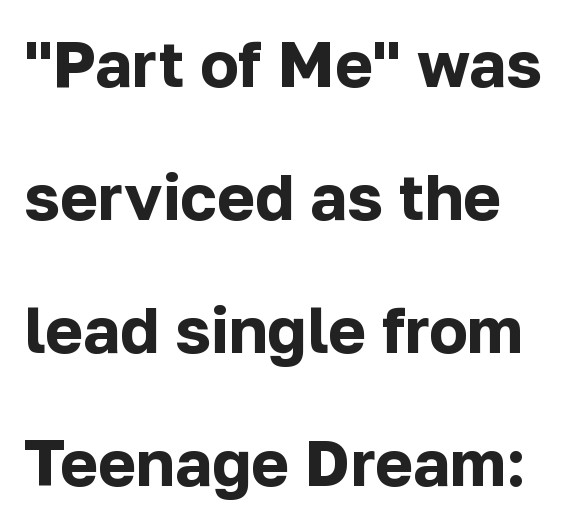
The sample has been set heavy, in full bold. Rows of type keep a wide berth in the vertical direction. Are there feet on the stems? There aren't — it's a sans. You can tell it's not italic because the verticals are truly vertical.
